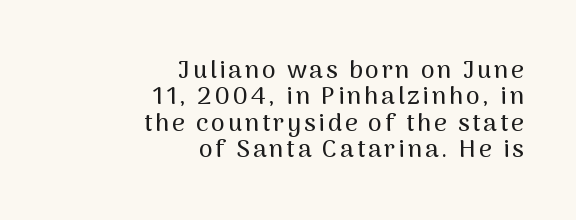
{"italic": "no", "underline": "no", "align": "right", "line_spacing": "tight", "line_spacing_ratio": 1.06, "glyph_px": 25}
